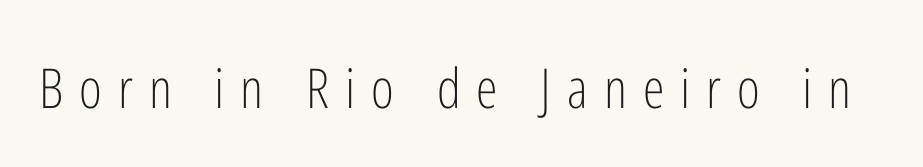
{"serif": "no", "italic": "no", "bold": "no", "weight": "light", "width": "condensed", "stroke_contrast": "low", "x_height": "medium", "monospaced": "no", "underline": "no", "letter_spacing": "wide", "letter_spacing_em": 0.29, "glyph_px": 55}
